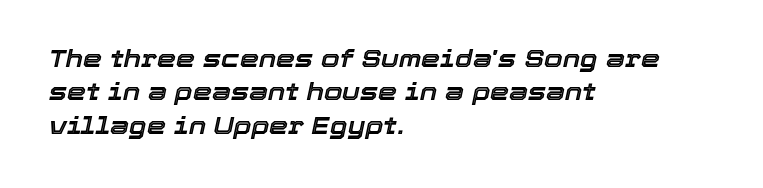
This sample keeps an unexceptional amount of space between lines. These lines are set flush left with a ragged right edge. Unmarked baselines from the first word to the last. Slant detected: the letters are inclined. There is no visible air inserted between adjacent glyphs.
